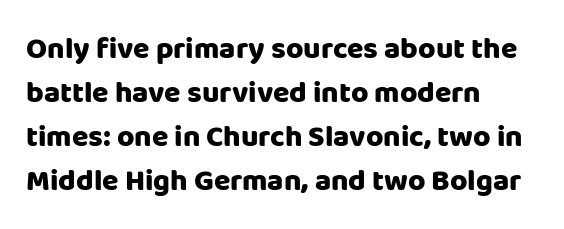
Nope, no serifs anywhere on these letters. Here the designer chose a conventional face with non-uniform glyph widths. In terms of letterspacing, this is plain default setting. Plenty of ink on the page — the face is bold. Italic: no, the glyphs are upright roman. Line spacing here is normal.
